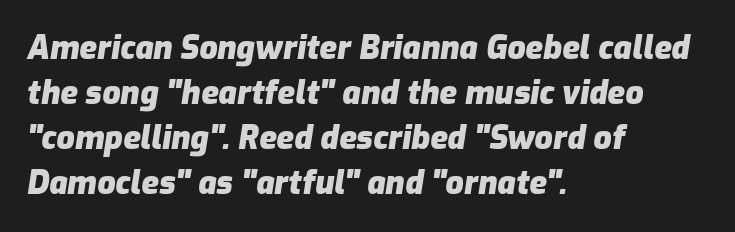
Q: Is the text bold? A: Yes.
Q: Is the text italic (slanted)? A: Yes, it leans right by about 9 degrees.
Q: Is the text underlined? A: No.
Q: How is the paragraph aligned? A: Left-aligned.
Q: Is the spacing between letters normal or unusually wide? A: Normal.
Q: Is the spacing between lines tight, normal or loose? A: Normal.
Q: Width (condensed, normal, or wide)? A: Normal.
Q: Stroke contrast? A: Low.
Q: x-height? A: Medium.
Q: Monospaced? A: No.
